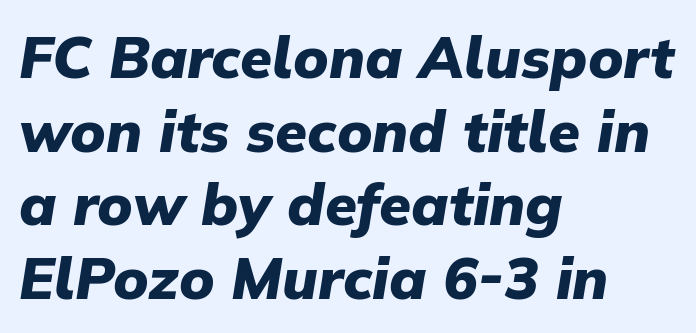
The image shows 58 px heavy type, italic (leaning right); set left-aligned, normal line spacing (1.27x), normal letter spacing, not underlined; low stroke contrast and a medium x-height.
